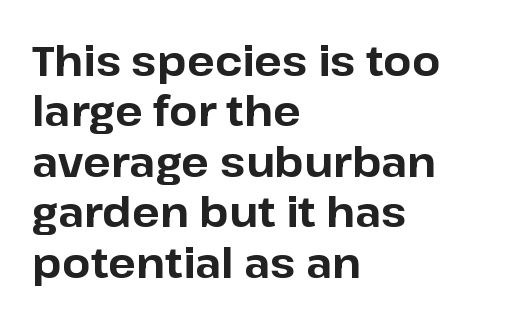
The characters look thick and weighty, a clear bold. The horizontal fit of the characters is conventional and even. Typeset ragged right — the left edge is the straight one. The words here are not underlined.
